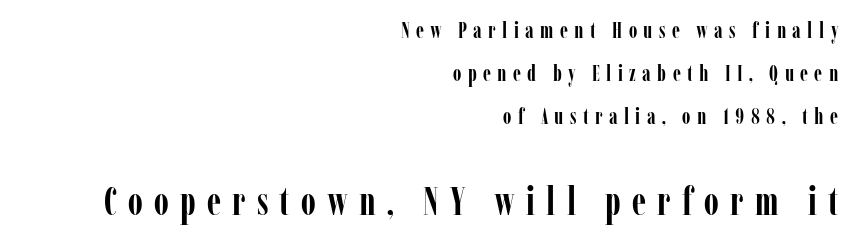
Q: Is the text bold? A: Yes.
Q: Is the text italic (slanted)? A: No, it is upright.
Q: Is the typeface a serif or a sans-serif typeface? A: Serif.
Q: Is the text underlined? A: No.
Q: How is the paragraph aligned? A: Right-aligned.
Q: Is the spacing between letters normal or unusually wide? A: Unusually wide.
Q: Is the spacing between lines tight, normal or loose? A: Loose.
Q: Which block of text is set in a larger size, the first (top) or the second (bottom)? A: The second (bottom) one.
Q: Width (condensed, normal, or wide)? A: Condensed.
Q: Stroke contrast? A: Low.
Q: x-height? A: Medium.
Q: Monospaced? A: No.
